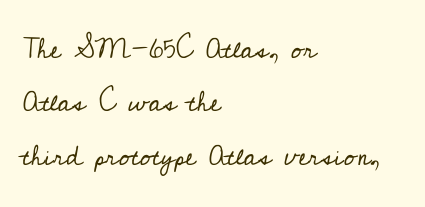
{"serif": "yes", "bold": "no", "weight": "regular", "width": "normal", "stroke_contrast": "low", "x_height": "small", "monospaced": "no", "underline": "no", "align": "left", "line_spacing": "loose", "line_spacing_ratio": 1.91, "letter_spacing": "normal", "letter_spacing_em": 0.0, "glyph_px": 28}
